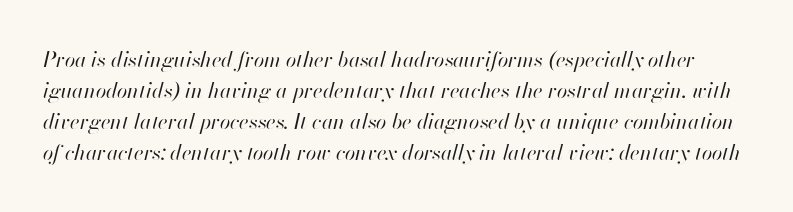
The image shows 21 px text type, italic (leaning right); set normal line spacing (1.47x), normal letter spacing, not underlined.
